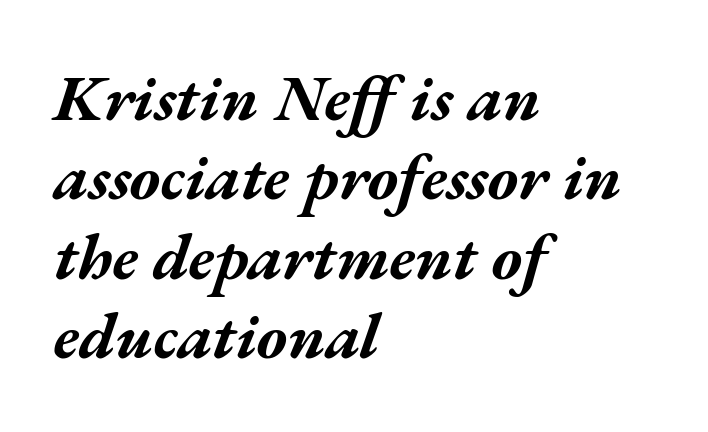
{"italic": "yes", "lean": "right", "slant_degrees": 17, "bold": "yes", "weight": "bold", "width": "wide", "stroke_contrast": "medium", "x_height": "medium", "monospaced": "no", "underline": "no", "align": "left", "line_spacing_ratio": 1.22, "letter_spacing": "normal", "letter_spacing_em": 0.0, "glyph_px": 65}
